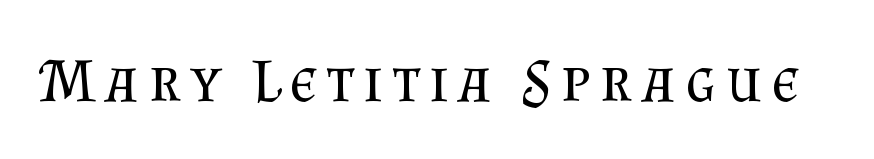
Q: Is the text bold? A: No.
Q: Is the text italic (slanted)? A: No, it is upright.
Q: Is the typeface a serif or a sans-serif typeface? A: Serif.
Q: Is the text underlined? A: No.
Q: Width (condensed, normal, or wide)? A: Normal.
Q: Stroke contrast? A: Medium.
Q: x-height? A: Small.
Q: Monospaced? A: No.
